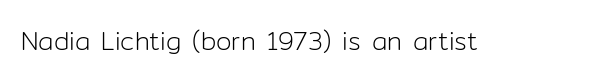
Q: Is the text bold? A: No.
Q: Is the text italic (slanted)? A: No, it is upright.
Q: Is the text underlined? A: No.
Q: Is the spacing between letters normal or unusually wide? A: Normal.
